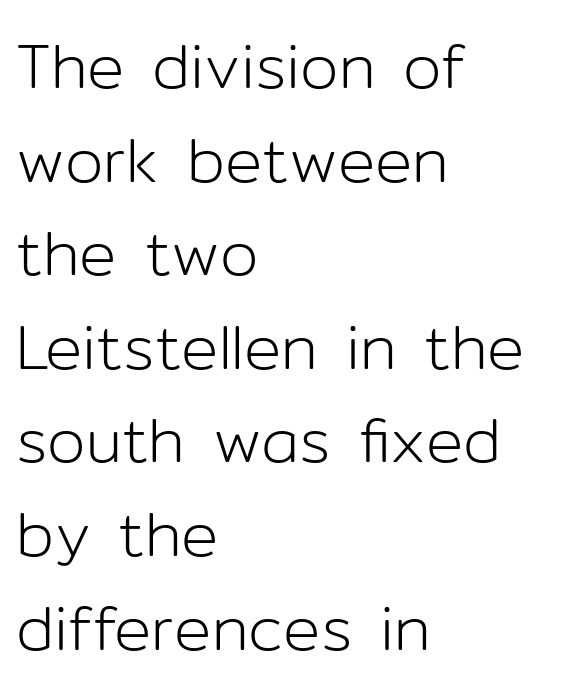
Q: Is the text bold? A: No.
Q: Is the text italic (slanted)? A: No, it is upright.
Q: Is the typeface a serif or a sans-serif typeface? A: Sans-serif.
Q: Is the text underlined? A: No.
Q: How is the paragraph aligned? A: Left-aligned.
Q: Is the spacing between letters normal or unusually wide? A: Normal.
Q: Is the spacing between lines tight, normal or loose? A: Normal.
Q: Width (condensed, normal, or wide)? A: Normal.
Q: Stroke contrast? A: Low.
Q: x-height? A: Medium.
Q: Monospaced? A: No.
